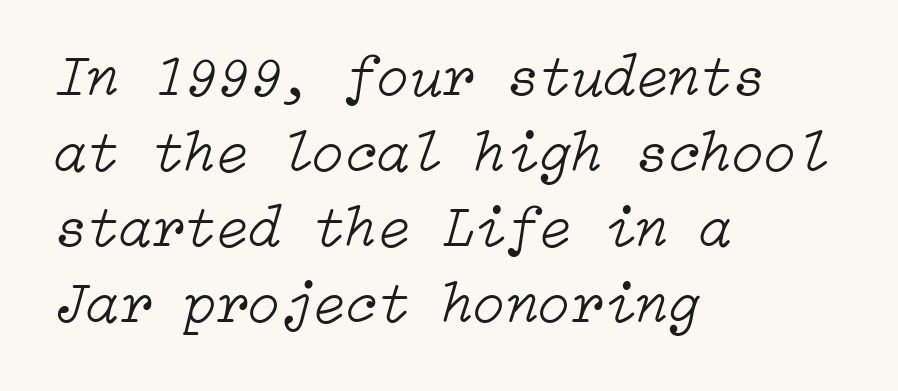
The image shows 59 px light type, italic (leaning right); set left-aligned, normal line spacing (1.28x), normal letter spacing, not underlined; low stroke contrast and a medium x-height.
